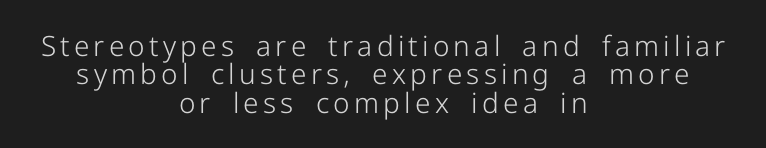
{"serif": "no", "italic": "no", "bold": "no", "weight": "light", "width": "normal", "stroke_contrast": "low", "x_height": "medium", "monospaced": "no", "underline": "no", "align": "center", "line_spacing": "tight", "line_spacing_ratio": 1.01, "glyph_px": 28}
